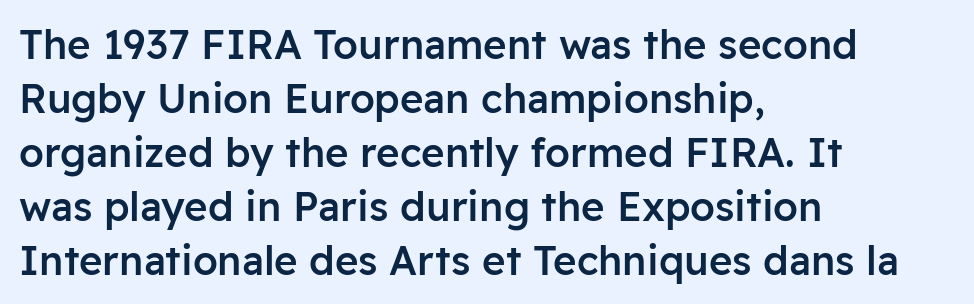
Q: Is the text bold? A: Semi-bold.
Q: Is the text italic (slanted)? A: No, it is upright.
Q: Is the typeface a serif or a sans-serif typeface? A: Sans-serif.
Q: Is the text underlined? A: No.
Q: How is the paragraph aligned? A: Left-aligned.
Q: Is the spacing between letters normal or unusually wide? A: Normal.
Q: Is the spacing between lines tight, normal or loose? A: Normal.
Q: Width (condensed, normal, or wide)? A: Normal.
Q: Stroke contrast? A: Low.
Q: x-height? A: Medium.
Q: Monospaced? A: No.
